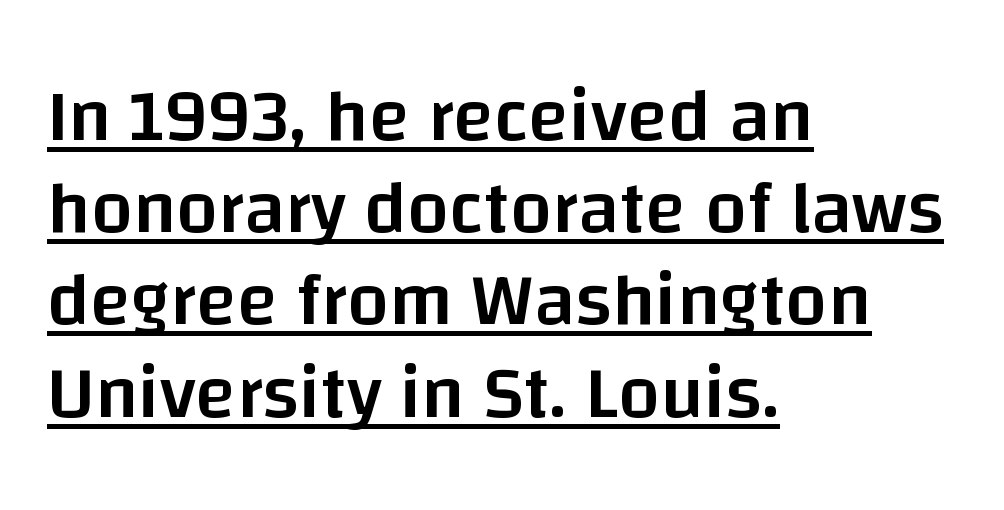
Q: Is the text bold? A: Semi-bold.
Q: Is the text italic (slanted)? A: No, it is upright.
Q: Is the typeface a serif or a sans-serif typeface? A: Sans-serif.
Q: Is the text underlined? A: Yes.
Q: How is the paragraph aligned? A: Left-aligned.
Q: Is the spacing between letters normal or unusually wide? A: Normal.
Q: Width (condensed, normal, or wide)? A: Normal.
Q: Stroke contrast? A: Low.
Q: x-height? A: Large.
Q: Monospaced? A: No.
